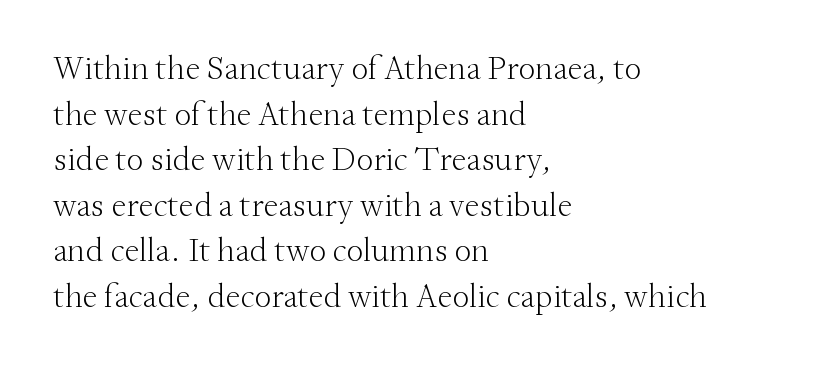
{"serif": "yes", "italic": "no", "bold": "no", "weight": "light", "width": "normal", "stroke_contrast": "medium", "x_height": "small", "monospaced": "no", "underline": "no", "align": "left", "line_spacing": "normal", "line_spacing_ratio": 1.34, "letter_spacing": "normal", "letter_spacing_em": 0.0, "glyph_px": 34}
